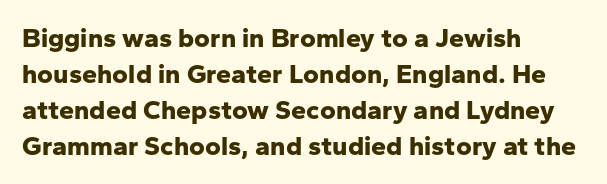
The image shows 27 px bold type, upright; set left-aligned, normal line spacing (1.33x), normal letter spacing, not underlined.
